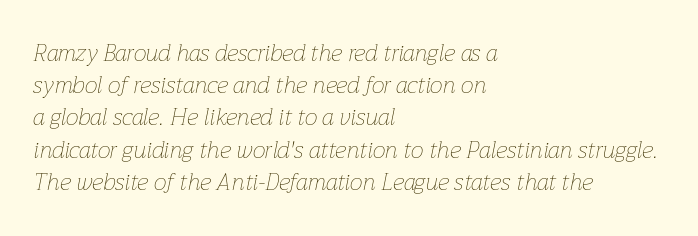
Q: Is the text bold? A: No.
Q: Is the text italic (slanted)? A: Yes, it leans right by about 12 degrees.
Q: Is the text underlined? A: No.
Q: How is the paragraph aligned? A: Left-aligned.
Q: Is the spacing between letters normal or unusually wide? A: Normal.
Q: Is the spacing between lines tight, normal or loose? A: Normal.
